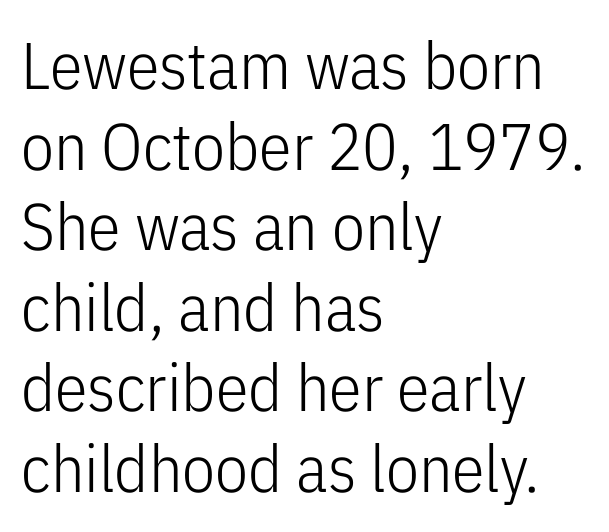
Q: Is the text bold? A: No.
Q: Is the text italic (slanted)? A: No, it is upright.
Q: Is the typeface a serif or a sans-serif typeface? A: Sans-serif.
Q: Is the text underlined? A: No.
Q: How is the paragraph aligned? A: Left-aligned.
Q: Is the spacing between letters normal or unusually wide? A: Normal.
Q: Width (condensed, normal, or wide)? A: Condensed.
Q: Stroke contrast? A: Low.
Q: x-height? A: Medium.
Q: Monospaced? A: No.
